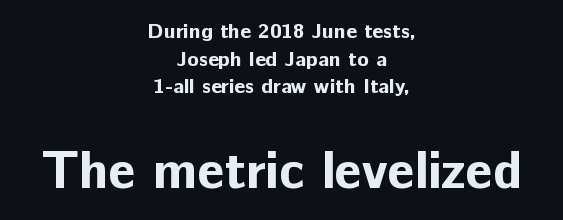
The passage shown is not underscored anywhere. Looks like regular typesetting: each glyph gets only the width it needs. Thick stems and heavy bowls — unmistakably bold. Students, note that the glyphs here touch the page at normal intervals.
